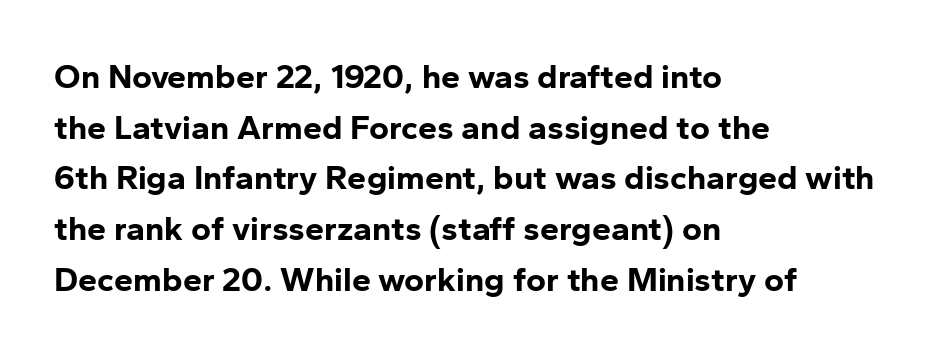
{"serif": "no", "italic": "no", "bold": "yes", "weight": "bold", "width": "normal", "stroke_contrast": "low", "x_height": "medium", "monospaced": "no", "underline": "no", "align": "left", "line_spacing": "normal", "line_spacing_ratio": 1.49, "letter_spacing": "normal", "letter_spacing_em": 0.0, "glyph_px": 34}
